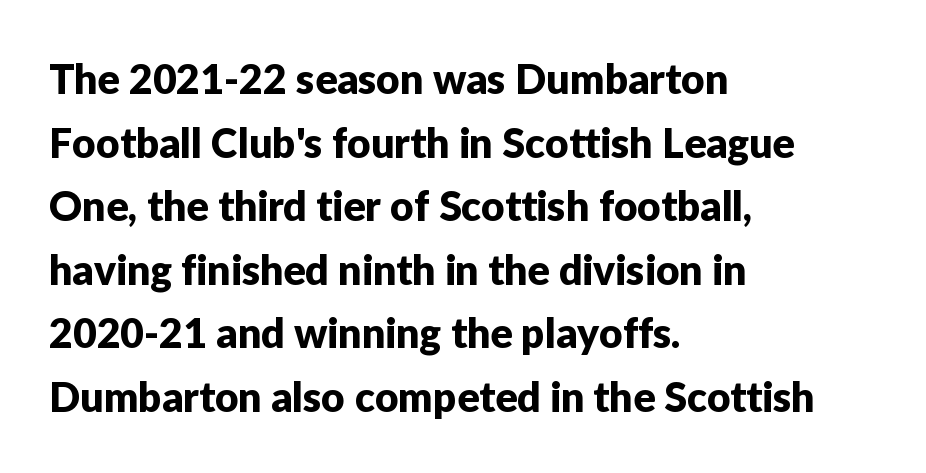
Q: Is the text italic (slanted)? A: No, it is upright.
Q: Is the typeface a serif or a sans-serif typeface? A: Sans-serif.
Q: Is the text underlined? A: No.
Q: How is the paragraph aligned? A: Left-aligned.
Q: Is the spacing between letters normal or unusually wide? A: Normal.
Q: Is the spacing between lines tight, normal or loose? A: Normal.
Q: Width (condensed, normal, or wide)? A: Normal.
Q: Stroke contrast? A: Low.
Q: x-height? A: Medium.
Q: Monospaced? A: No.
